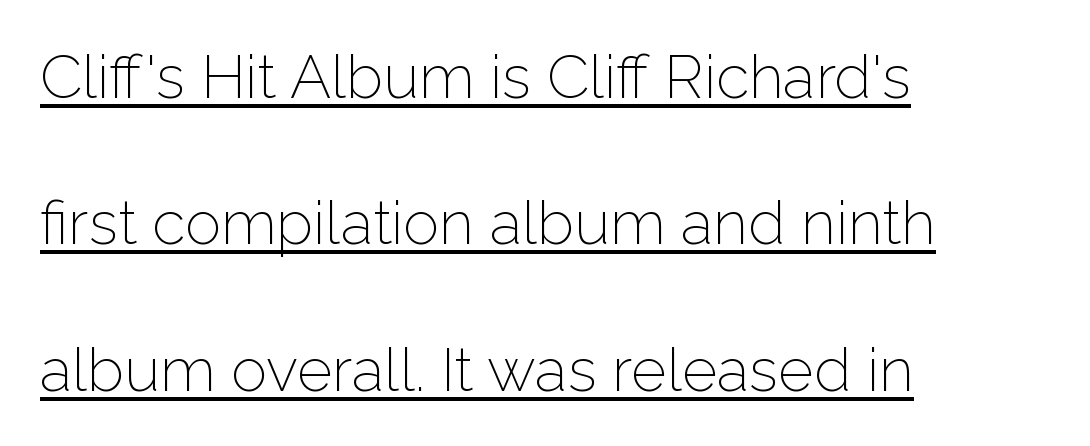
What decoration does the sample have? An underline. The text was rendered using a sans face with plain stroke endings. Rendered with straight, roman letterforms. Weight class: somewhere from thin through regular. Is the block centered? No — it sits flush against the left margin.
